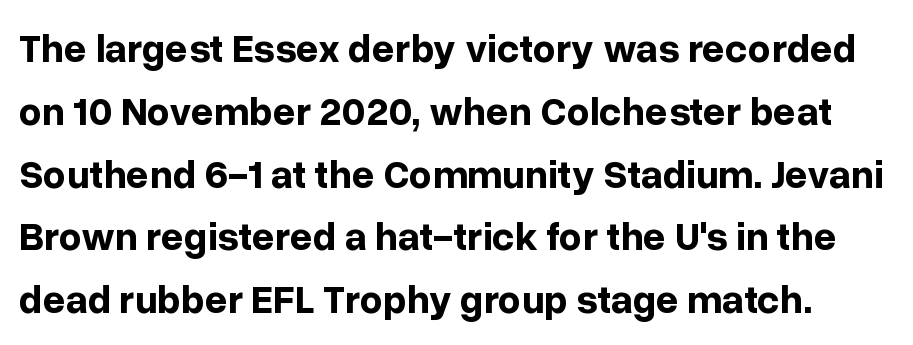
{"serif": "no", "italic": "no", "bold": "yes", "weight": "bold", "width": "normal", "stroke_contrast": "low", "x_height": "medium", "monospaced": "no", "underline": "no", "line_spacing": "normal", "line_spacing_ratio": 1.57, "letter_spacing": "normal", "letter_spacing_em": 0.0, "glyph_px": 40}
